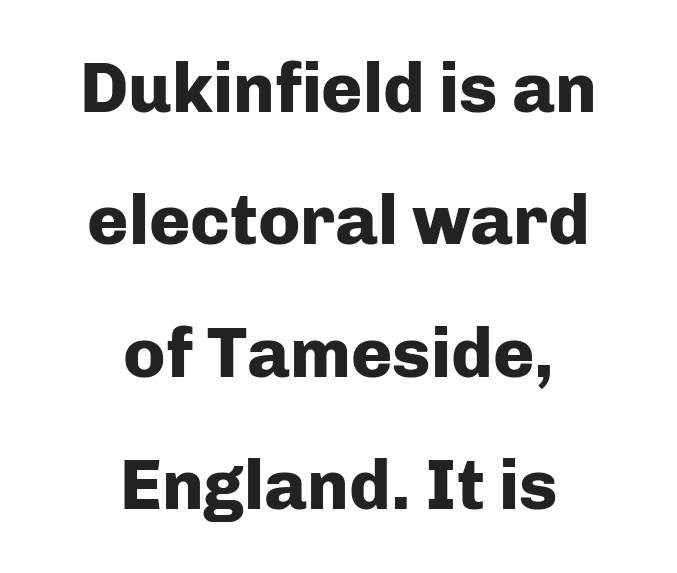
{"serif": "no", "italic": "no", "bold": "yes", "weight": "heavy", "width": "normal", "stroke_contrast": "low", "x_height": "medium", "monospaced": "no", "underline": "no", "align": "center", "line_spacing_ratio": 1.89, "letter_spacing": "normal", "letter_spacing_em": 0.0, "glyph_px": 70}
